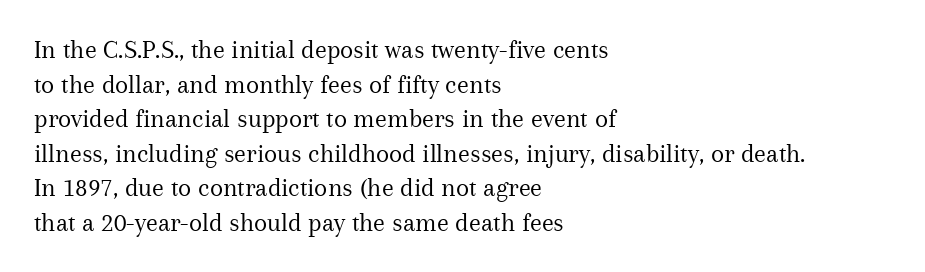
The image shows 27 px text type, upright; set left-aligned, normal line spacing (1.28x), normal letter spacing, not underlined.
